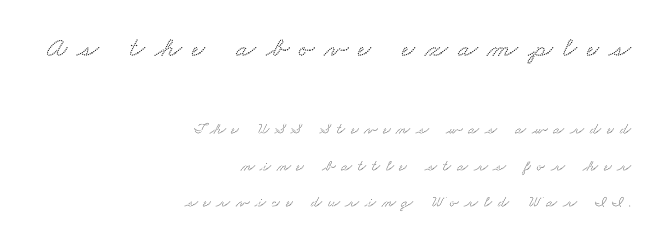
Q: Is the text underlined? A: No.
Q: How is the paragraph aligned? A: Right-aligned.
Q: Is the spacing between letters normal or unusually wide? A: Unusually wide.
Q: Is the spacing between lines tight, normal or loose? A: Loose.
Q: Which block of text is set in a larger size, the first (top) or the second (bottom)? A: The first (top) one.
Q: Width (condensed, normal, or wide)? A: Wide.
Q: Stroke contrast? A: Low.
Q: x-height? A: Small.
Q: Monospaced? A: No.
